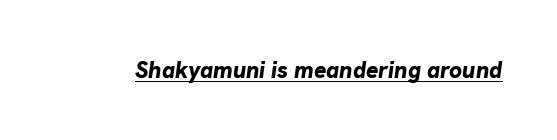
You could call the tracking neutral — neither tight nor loose. The font's italic variant was chosen for this text. The words here are underlined. Every letter is thick-stroked: bold, no question.
